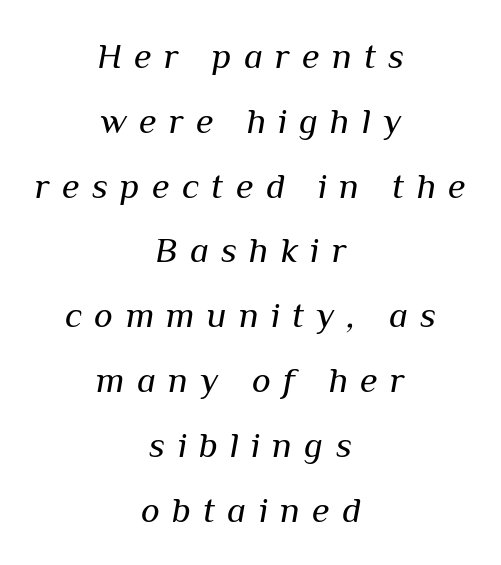
The image shows 36 px regular-weight type, italic (leaning right); set centered, line spacing 1.8x, unusually wide letter spacing (+0.34 em), not underlined; medium stroke contrast and a medium x-height.
